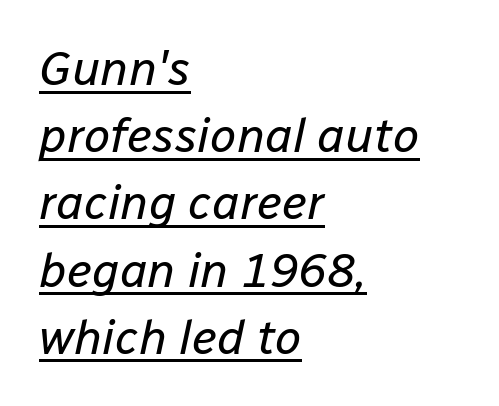
{"italic": "yes", "lean": "right", "slant_degrees": 12, "bold": "no", "weight": "regular", "width": "normal", "stroke_contrast": "low", "x_height": "medium", "monospaced": "no", "underline": "yes", "align": "left", "line_spacing": "normal", "line_spacing_ratio": 1.4, "letter_spacing": "normal", "letter_spacing_em": 0.0, "glyph_px": 48}
